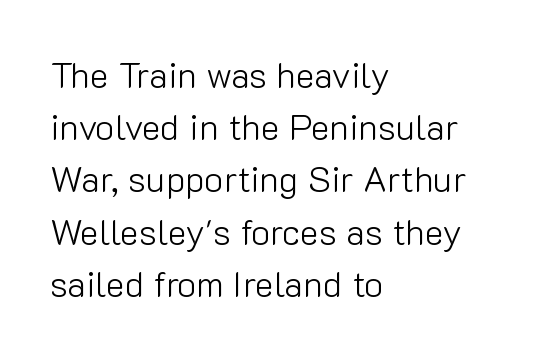
The passage shown is typed in a proportional face where columns would drift. A typesetter would call this leading conventional body-copy spacing. When letters stand straight like this, we call the style roman or upright. Decoration check: the copy has no underline.
